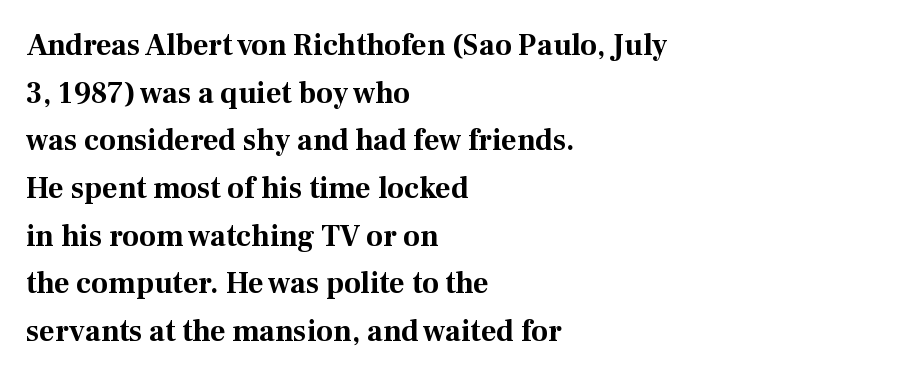
Casual observation: everything's shoved over to the left. Serif or sans? Serif — the stroke terminals have little feet. Here the designer chose a conventional face with non-uniform glyph widths. The line-height multiplier appears to be the usual default. This sample uses plain, unmodified letter spacing. Honestly, there is no underline to notice here at all.
